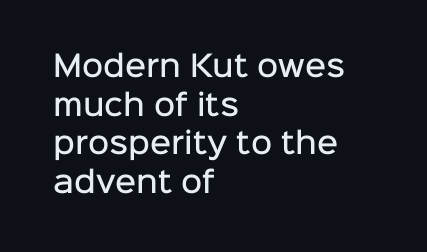
{"serif": "no", "italic": "no", "bold": "semi", "weight": "semibold", "width": "normal", "stroke_contrast": "low", "x_height": "medium", "monospaced": "no", "underline": "no", "align": "left", "line_spacing": "normal", "line_spacing_ratio": 1.33, "letter_spacing": "normal", "letter_spacing_em": 0.0, "glyph_px": 29}
